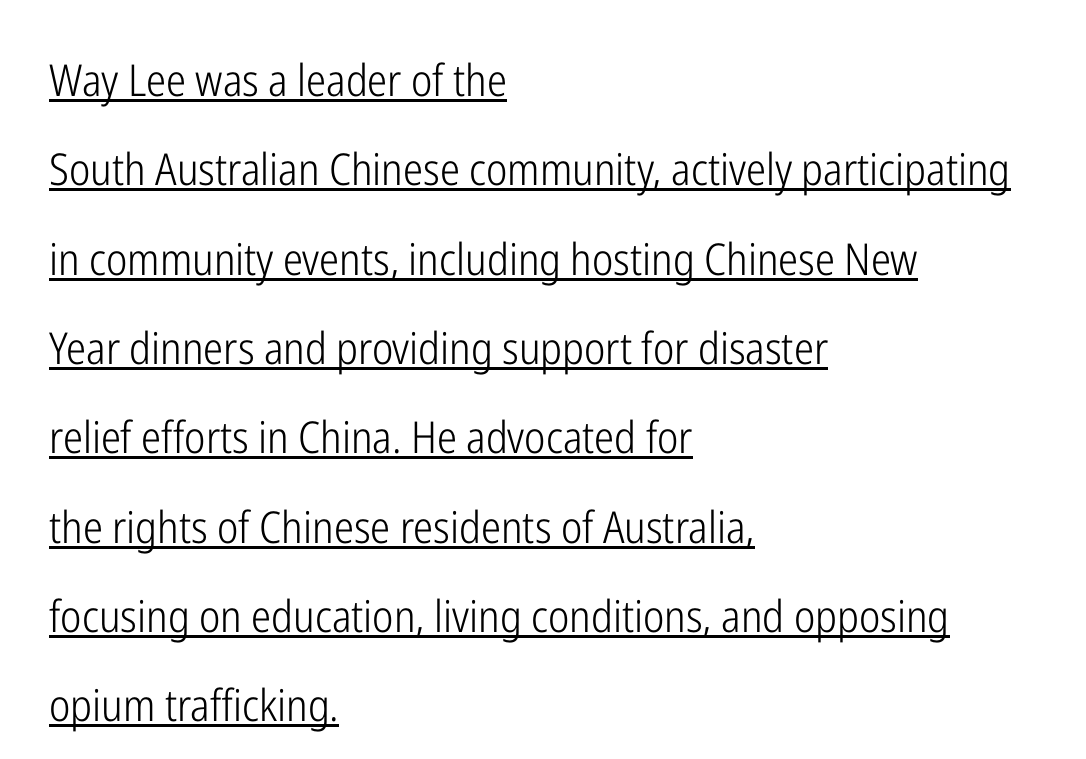
A rule runs beneath these lines of type. No extra ink here — the face is not bold. Letter spacing: default. Think of a printed novel: that variable character pitch is what you see here. The setting favours the left margin, as ordinary paragraphs usually do.
